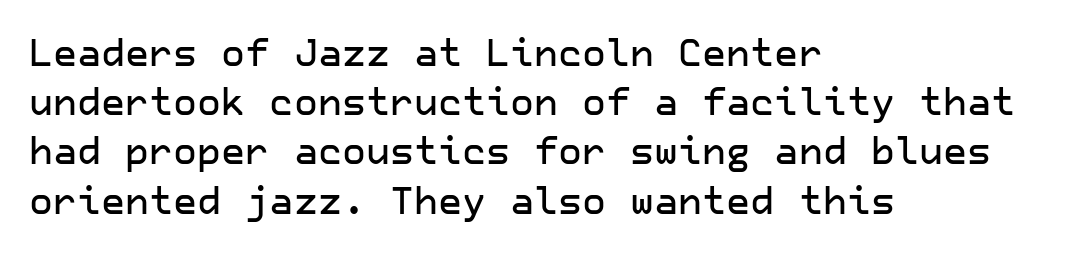
{"serif": "no", "italic": "no", "width": "normal", "stroke_contrast": "low", "x_height": "medium", "underline": "no", "align": "left", "line_spacing": "normal", "line_spacing_ratio": 1.33, "letter_spacing": "normal", "letter_spacing_em": 0.0, "glyph_px": 37}
